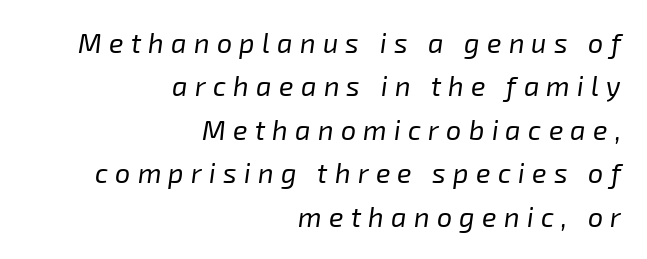
Q: Is the text bold? A: No.
Q: Is the text italic (slanted)? A: Yes, it leans right by about 8 degrees.
Q: Is the text underlined? A: No.
Q: How is the paragraph aligned? A: Right-aligned.
Q: Is the spacing between letters normal or unusually wide? A: Unusually wide.
Q: Is the spacing between lines tight, normal or loose? A: Normal.
